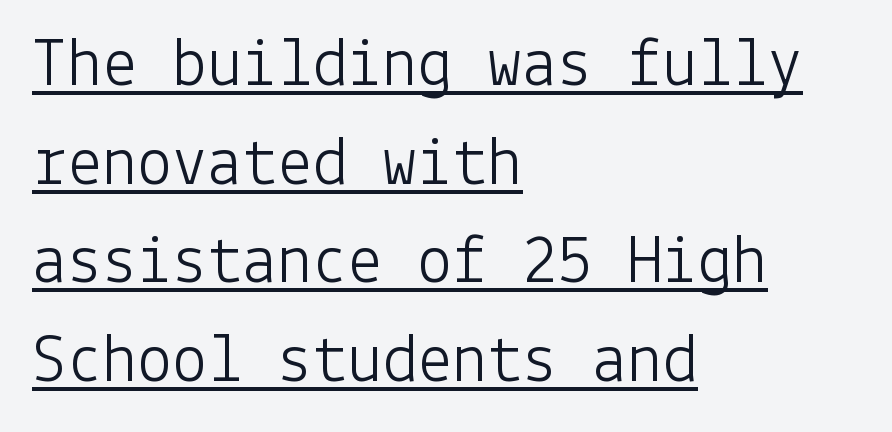
Summary of weight: not heavy and not bold. Where is the straight margin? On the left. The typeface chosen for these lines omits serifs. A typesetter would mark this as roman, not italic. The leading is moderate, giving the passage an even texture.
